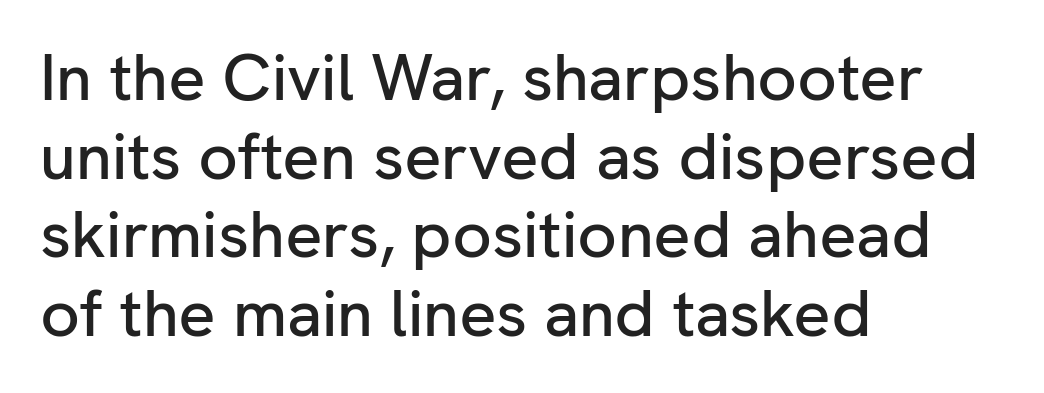
Q: Is the text italic (slanted)? A: No, it is upright.
Q: Is the typeface a serif or a sans-serif typeface? A: Sans-serif.
Q: Is the text underlined? A: No.
Q: How is the paragraph aligned? A: Left-aligned.
Q: Is the spacing between letters normal or unusually wide? A: Normal.
Q: Width (condensed, normal, or wide)? A: Normal.
Q: Stroke contrast? A: Low.
Q: x-height? A: Medium.
Q: Monospaced? A: No.
